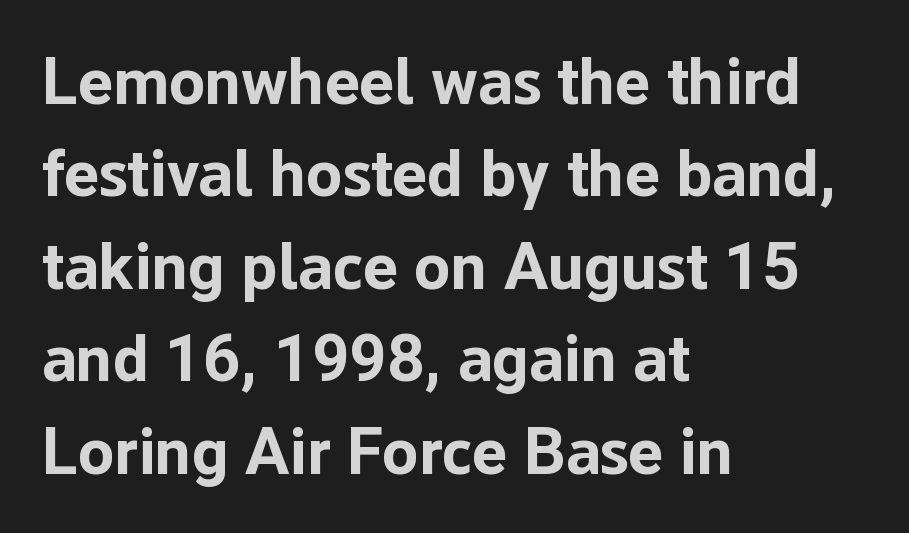
The image shows 66 px bold sans-serif type, upright; set left-aligned, normal line spacing (1.4x), normal letter spacing, not underlined; low stroke contrast and a medium x-height.
